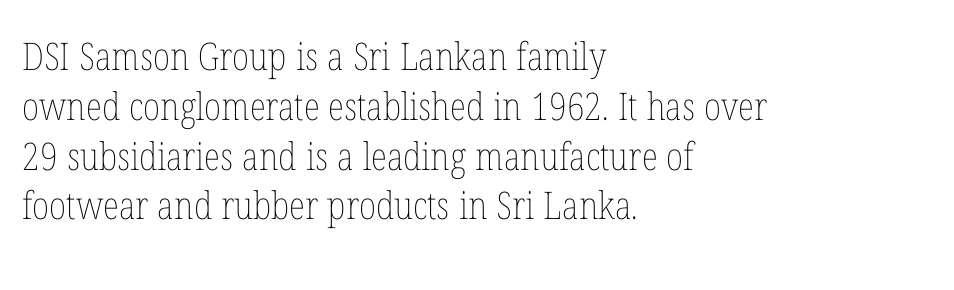
Q: Is the text bold? A: No.
Q: Is the text italic (slanted)? A: No, it is upright.
Q: Is the text underlined? A: No.
Q: How is the paragraph aligned? A: Left-aligned.
Q: Is the spacing between letters normal or unusually wide? A: Normal.
Q: Is the spacing between lines tight, normal or loose? A: Normal.
Q: Width (condensed, normal, or wide)? A: Condensed.
Q: Stroke contrast? A: Low.
Q: x-height? A: Medium.
Q: Monospaced? A: No.
